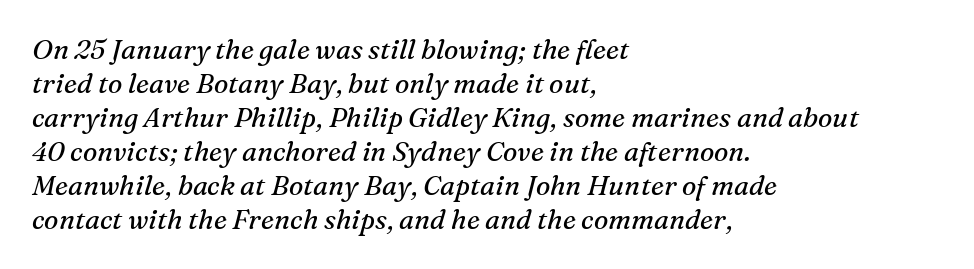
Q: Is the text bold? A: No.
Q: Is the text italic (slanted)? A: Yes, it leans right by about 16 degrees.
Q: Is the text underlined? A: No.
Q: How is the paragraph aligned? A: Left-aligned.
Q: Is the spacing between letters normal or unusually wide? A: Normal.
Q: Is the spacing between lines tight, normal or loose? A: Normal.
